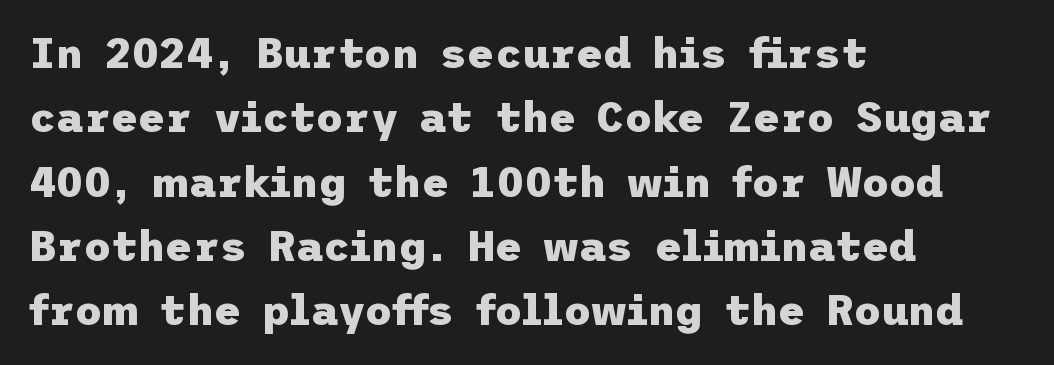
Q: Is the text bold? A: Yes.
Q: Is the text italic (slanted)? A: No, it is upright.
Q: Is the typeface a serif or a sans-serif typeface? A: Sans-serif.
Q: Is the text underlined? A: No.
Q: How is the paragraph aligned? A: Left-aligned.
Q: Is the spacing between letters normal or unusually wide? A: Normal.
Q: Is the spacing between lines tight, normal or loose? A: Normal.
Q: Width (condensed, normal, or wide)? A: Normal.
Q: Stroke contrast? A: Low.
Q: x-height? A: Medium.
